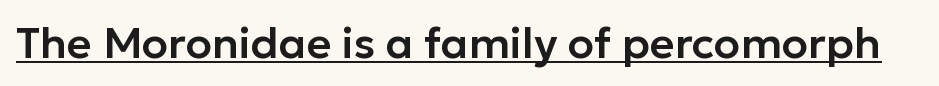
Upright lettering throughout. Descenders here cross a horizontal rule under the line. A typesetter would call this proportional, since set widths differ per character. Look at the bottom of the vertical strokes: they stop flat, with no serifs.
